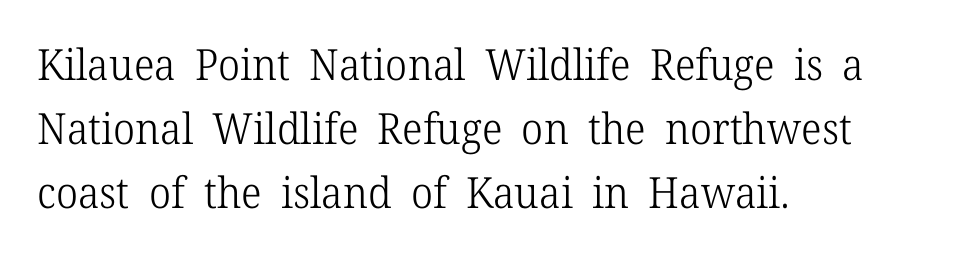
In terms of letterform style, serifs are clearly present. A typesetter would mark this as roman, not italic. Letter spacing: default. If you measured baseline to baseline, you'd find a middling distance.
